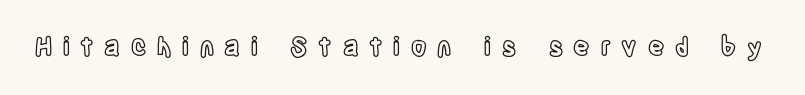
Q: Is the text italic (slanted)? A: No, it is upright.
Q: Is the text underlined? A: No.
Q: Is the spacing between letters normal or unusually wide? A: Unusually wide.
